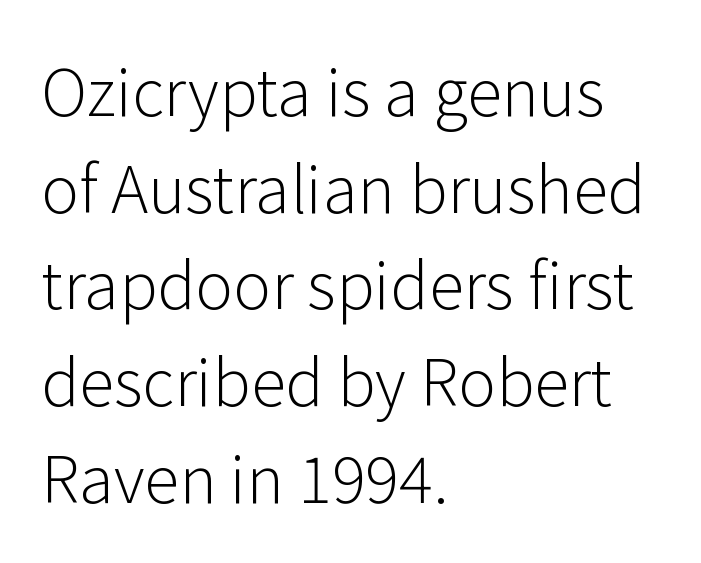
The weight tops out at a normal text grade. Anything drawn beneath the words? Only blank space. Short note: letters normally spaced. The letters advance in unequal steps, a hallmark of proportional type.
